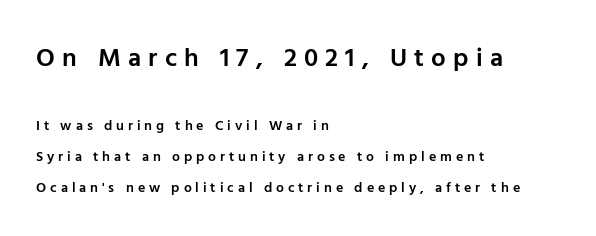
You could only call the tracking loose — the letters float apart. Moderately thickened strokes mark this as semibold type. A clean baseline with only descenders dipping below it. The more generous point size was reserved for the upper chunk.
